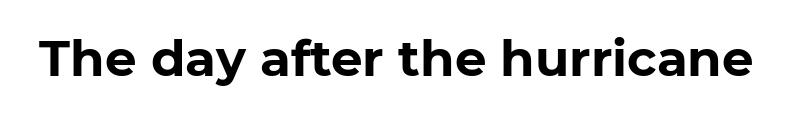
The image shows 50 px bold sans-serif type, upright; set normal letter spacing, not underlined; low stroke contrast and a medium x-height.
